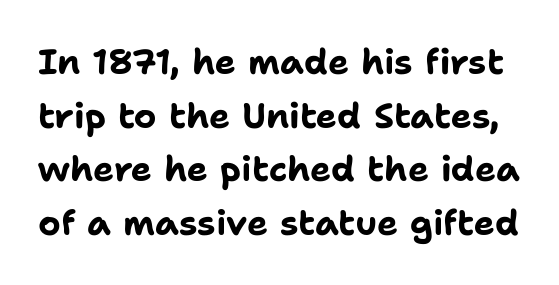
Q: Is the text bold? A: Yes.
Q: Is the text italic (slanted)? A: No, it is upright.
Q: Is the typeface a serif or a sans-serif typeface? A: Sans-serif.
Q: Is the text underlined? A: No.
Q: Is the spacing between letters normal or unusually wide? A: Normal.
Q: Is the spacing between lines tight, normal or loose? A: Normal.
Q: Width (condensed, normal, or wide)? A: Normal.
Q: Stroke contrast? A: Low.
Q: x-height? A: Medium.
Q: Monospaced? A: No.
